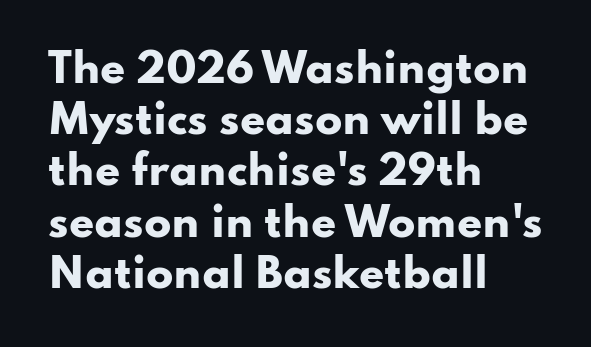
Q: Is the text bold? A: Yes.
Q: Is the text italic (slanted)? A: No, it is upright.
Q: Is the typeface a serif or a sans-serif typeface? A: Sans-serif.
Q: Is the text underlined? A: No.
Q: How is the paragraph aligned? A: Left-aligned.
Q: Is the spacing between letters normal or unusually wide? A: Normal.
Q: Is the spacing between lines tight, normal or loose? A: Normal.
Q: Width (condensed, normal, or wide)? A: Wide.
Q: Stroke contrast? A: Low.
Q: x-height? A: Small.
Q: Monospaced? A: No.
